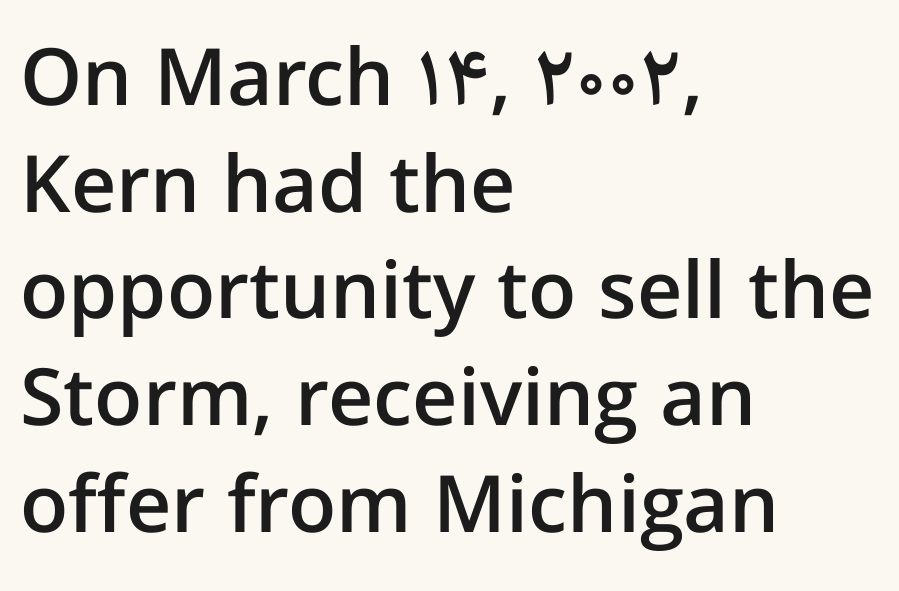
{"serif": "no", "italic": "no", "bold": "semi", "weight": "semibold", "width": "normal", "stroke_contrast": "low", "x_height": "medium", "monospaced": "no", "underline": "no", "align": "left", "line_spacing": "normal", "line_spacing_ratio": 1.35, "letter_spacing": "normal", "letter_spacing_em": 0.0, "glyph_px": 79}
